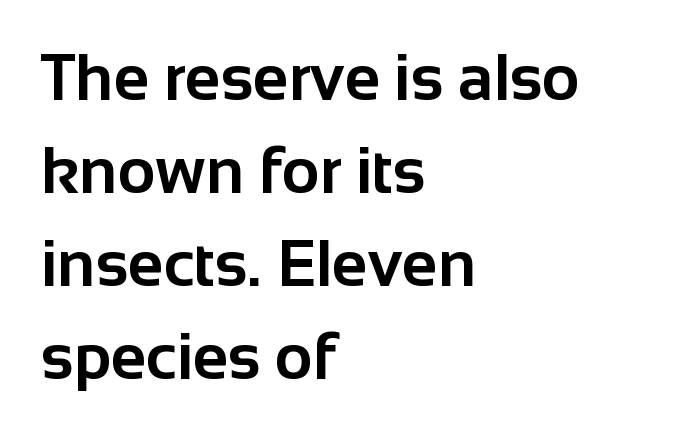
The passage shown is typed in a proportional face where columns would drift. You can tell from the bare stems that sans-serif type was used. As a designer I'd log this as weight 700, bold. Quick note: underline off.
